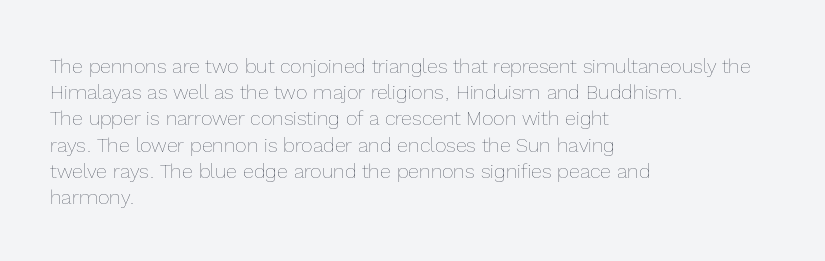
Q: Is the text bold? A: No.
Q: Is the text italic (slanted)? A: No, it is upright.
Q: Is the text underlined? A: No.
Q: How is the paragraph aligned? A: Left-aligned.
Q: Is the spacing between letters normal or unusually wide? A: Normal.
Q: Is the spacing between lines tight, normal or loose? A: Normal.
